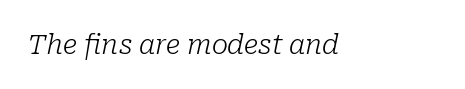
Q: Is the text bold? A: No.
Q: Is the text italic (slanted)? A: Yes, it leans right by about 10 degrees.
Q: Is the text underlined? A: No.
Q: Is the spacing between letters normal or unusually wide? A: Normal.
